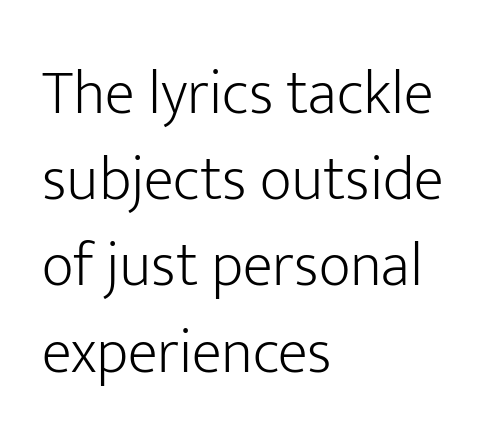
{"serif": "no", "italic": "no", "bold": "no", "weight": "light", "width": "normal", "stroke_contrast": "low", "x_height": "medium", "monospaced": "no", "underline": "no", "align": "left", "line_spacing": "normal", "line_spacing_ratio": 1.39, "letter_spacing": "normal", "letter_spacing_em": 0.0, "glyph_px": 62}
